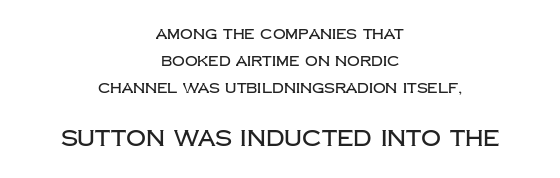
{"italic": "no", "underline": "no", "align": "center", "line_spacing": "loose", "line_spacing_ratio": 1.93, "letter_spacing": "normal", "letter_spacing_em": 0.0, "larger_block": "second", "size_ratio": 1.57, "glyph_px": 22}
